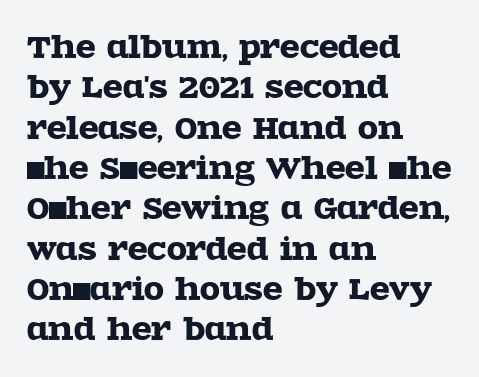
{"serif": "yes", "italic": "no", "width": "wide", "x_height": "large", "monospaced": "no", "underline": "no", "align": "left", "line_spacing": "normal", "line_spacing_ratio": 1.39, "letter_spacing": "normal", "letter_spacing_em": 0.0, "glyph_px": 29}
